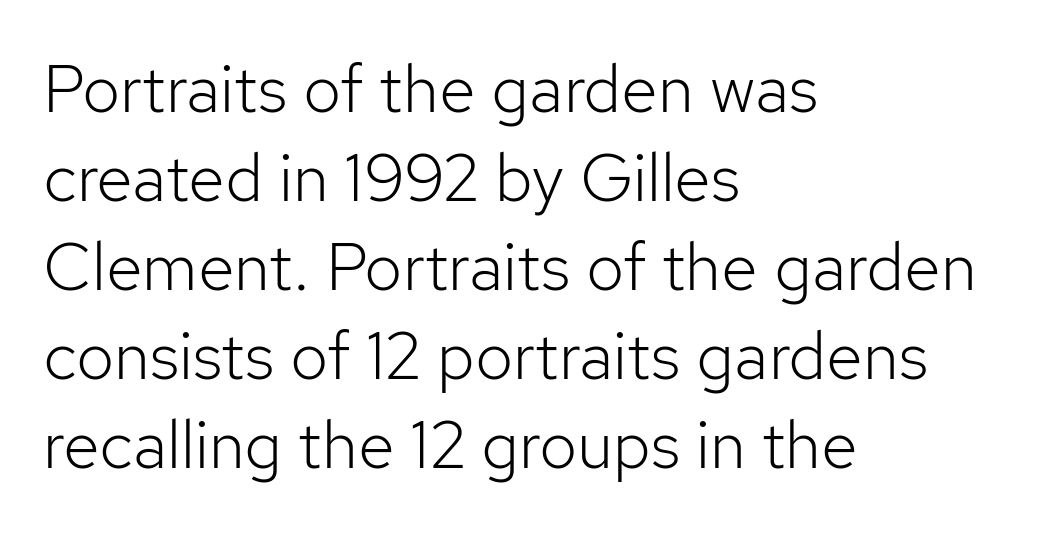
{"serif": "no", "italic": "no", "bold": "no", "weight": "light", "width": "normal", "stroke_contrast": "low", "x_height": "medium", "monospaced": "no", "underline": "no", "align": "left", "line_spacing": "normal", "line_spacing_ratio": 1.33, "letter_spacing": "normal", "letter_spacing_em": 0.0, "glyph_px": 67}
